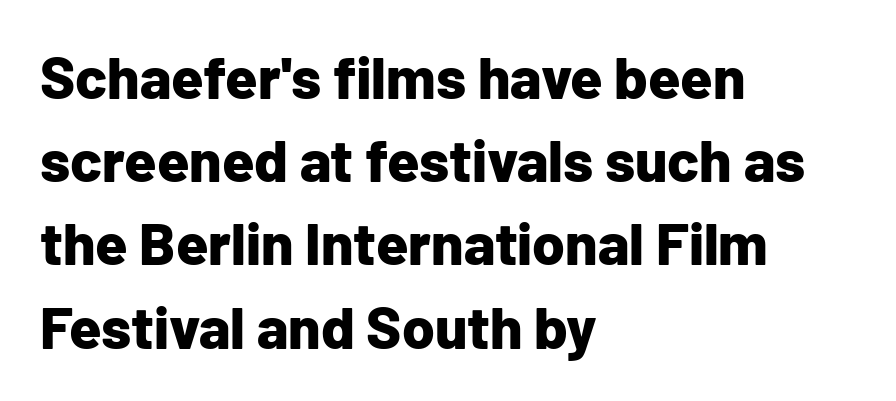
{"serif": "no", "italic": "no", "bold": "yes", "weight": "bold", "width": "normal", "stroke_contrast": "low", "x_height": "medium", "monospaced": "no", "underline": "no", "align": "left", "line_spacing": "normal", "line_spacing_ratio": 1.41, "letter_spacing": "normal", "letter_spacing_em": 0.0, "glyph_px": 59}
